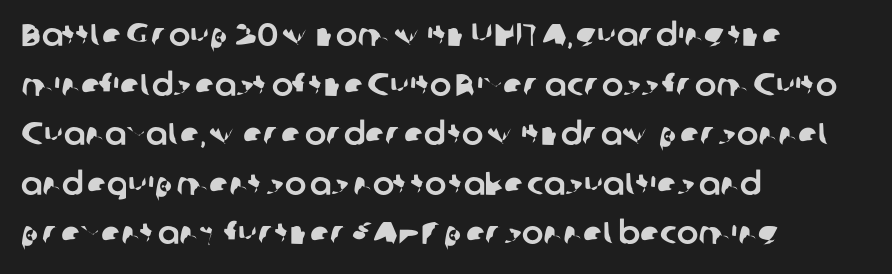
Q: Is the typeface a serif or a sans-serif typeface? A: Sans-serif.
Q: Is the text underlined? A: No.
Q: How is the paragraph aligned? A: Left-aligned.
Q: Is the spacing between letters normal or unusually wide? A: Normal.
Q: Is the spacing between lines tight, normal or loose? A: Normal.
Q: Width (condensed, normal, or wide)? A: Normal.
Q: Stroke contrast? A: Low.
Q: x-height? A: Medium.
Q: Monospaced? A: No.
